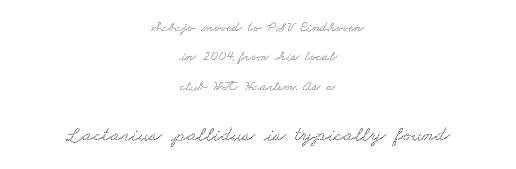
Of the two passages, the one underneath uses the larger point size. The passage shown stacks its lines with a broad gap. Teacher's note: observe the equal gaps on both sides — that is centered alignment. The foot of each line stays bare and open. Letter spacing: default.
